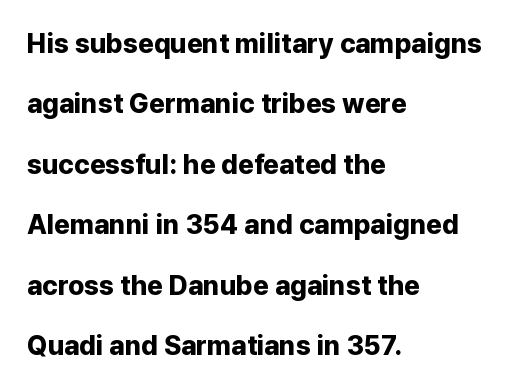
Q: Is the text bold? A: Yes.
Q: Is the text italic (slanted)? A: No, it is upright.
Q: Is the text underlined? A: No.
Q: How is the paragraph aligned? A: Left-aligned.
Q: Is the spacing between letters normal or unusually wide? A: Normal.
Q: Is the spacing between lines tight, normal or loose? A: Loose.
